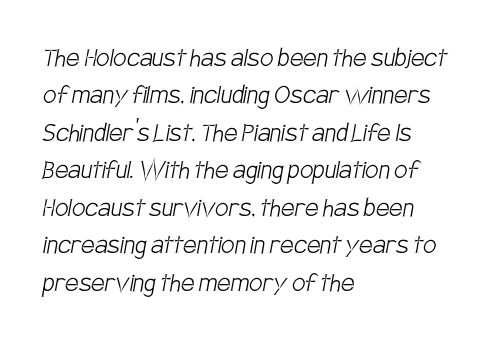
{"serif": "no", "bold": "no", "weight": "light", "width": "condensed", "stroke_contrast": "low", "x_height": "large", "monospaced": "no", "underline": "no", "align": "left", "line_spacing": "normal", "line_spacing_ratio": 1.25, "letter_spacing": "normal", "letter_spacing_em": 0.0, "glyph_px": 30}
